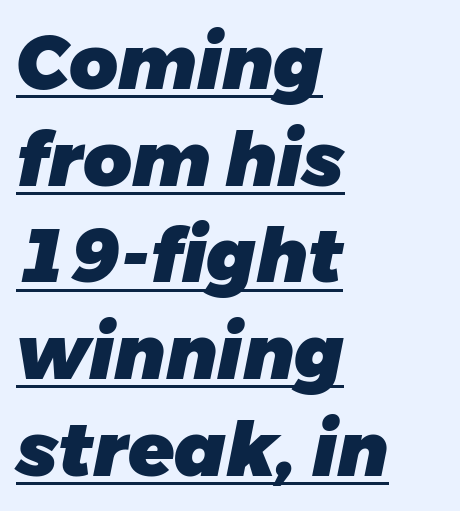
Q: Is the text bold? A: Yes.
Q: Is the text italic (slanted)? A: Yes, it leans right by about 11 degrees.
Q: Is the text underlined? A: Yes.
Q: How is the paragraph aligned? A: Left-aligned.
Q: Is the spacing between letters normal or unusually wide? A: Normal.
Q: Is the spacing between lines tight, normal or loose? A: Normal.
Q: Width (condensed, normal, or wide)? A: Normal.
Q: Stroke contrast? A: Low.
Q: x-height? A: Medium.
Q: Monospaced? A: No.
